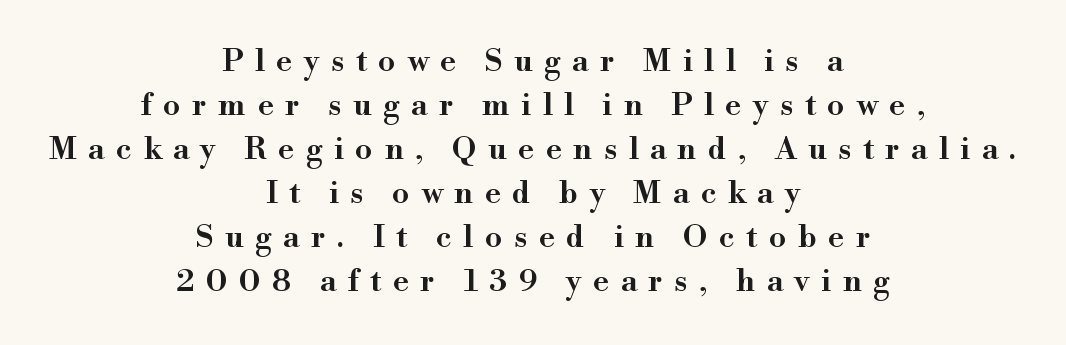
Q: Is the text bold? A: Semi-bold.
Q: Is the text italic (slanted)? A: No, it is upright.
Q: Is the typeface a serif or a sans-serif typeface? A: Serif.
Q: Is the text underlined? A: No.
Q: How is the paragraph aligned? A: Centered.
Q: Is the spacing between letters normal or unusually wide? A: Unusually wide.
Q: Is the spacing between lines tight, normal or loose? A: Normal.
Q: Width (condensed, normal, or wide)? A: Normal.
Q: Stroke contrast? A: High.
Q: x-height? A: Small.
Q: Monospaced? A: No.
